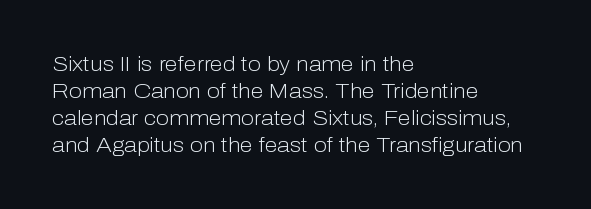
Q: Is the text bold? A: No.
Q: Is the text italic (slanted)? A: No, it is upright.
Q: Is the text underlined? A: No.
Q: How is the paragraph aligned? A: Left-aligned.
Q: Is the spacing between letters normal or unusually wide? A: Normal.
Q: Is the spacing between lines tight, normal or loose? A: Normal.
